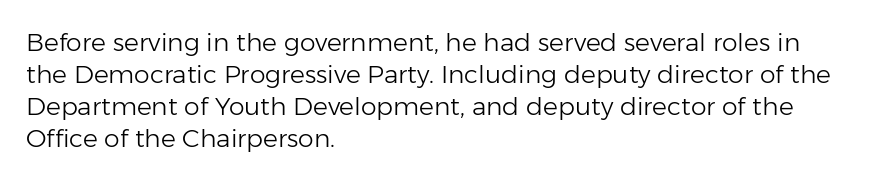
The image shows 25 px text type, upright; set left-aligned, normal line spacing (1.28x), normal letter spacing, not underlined.
